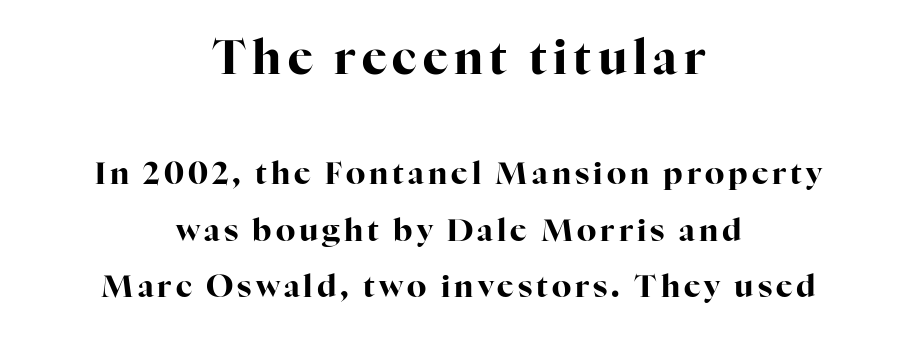
{"serif": "yes", "italic": "no", "bold": "yes", "weight": "bold", "width": "normal", "stroke_contrast": "high", "x_height": "medium", "monospaced": "no", "underline": "no", "align": "center", "line_spacing_ratio": 1.82, "larger_block": "first", "size_ratio": 1.52, "glyph_px": 47}
